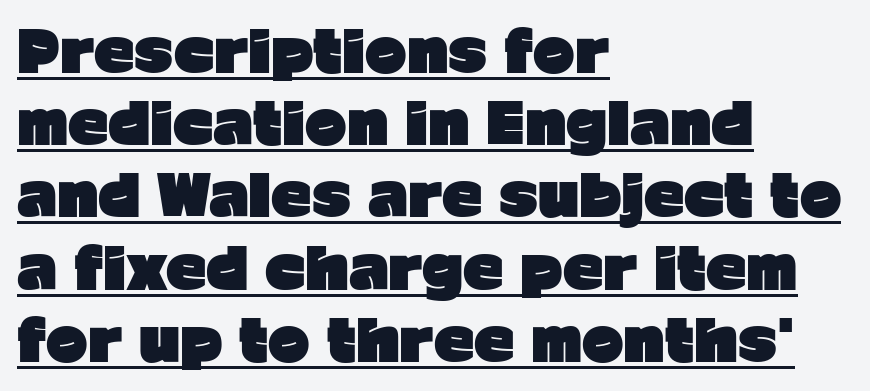
Q: Is the text bold? A: Yes.
Q: Is the text italic (slanted)? A: No, it is upright.
Q: Is the typeface a serif or a sans-serif typeface? A: Sans-serif.
Q: Is the text underlined? A: Yes.
Q: How is the paragraph aligned? A: Left-aligned.
Q: Is the spacing between letters normal or unusually wide? A: Normal.
Q: Is the spacing between lines tight, normal or loose? A: Normal.
Q: Width (condensed, normal, or wide)? A: Normal.
Q: Stroke contrast? A: Low.
Q: x-height? A: Medium.
Q: Monospaced? A: No.
